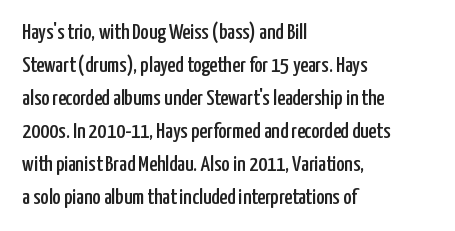
Q: Is the text italic (slanted)? A: No, it is upright.
Q: Is the text underlined? A: No.
Q: How is the paragraph aligned? A: Left-aligned.
Q: Is the spacing between letters normal or unusually wide? A: Normal.
Q: Is the spacing between lines tight, normal or loose? A: Normal.
